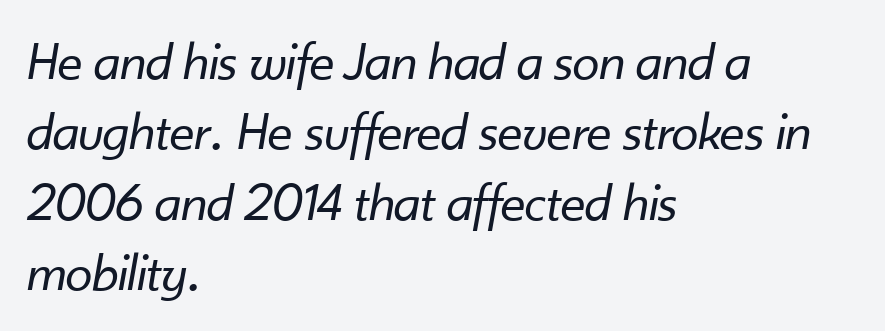
{"italic": "yes", "lean": "right", "slant_degrees": 10, "bold": "no", "weight": "regular", "width": "normal", "stroke_contrast": "low", "x_height": "small", "monospaced": "no", "underline": "no", "align": "left", "line_spacing": "normal", "line_spacing_ratio": 1.28, "letter_spacing": "normal", "letter_spacing_em": 0.0, "glyph_px": 55}
